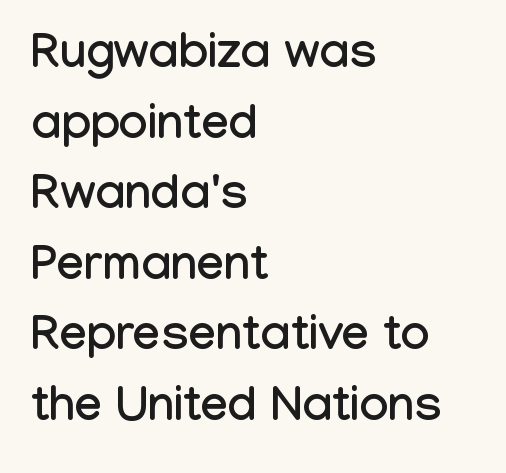
Think of a printed novel: that variable character pitch is what you see here. Font category for this specimen: sans-serif. Honestly, there is no underline to notice here at all. This sample uses an upright cut, with every glyph sitting square on the baseline. Successive baselines arrive at the customary interval.
